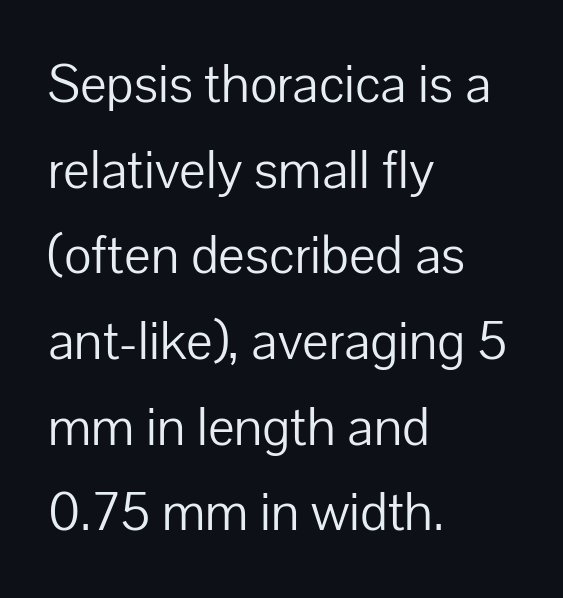
Q: Is the text bold? A: No.
Q: Is the text italic (slanted)? A: No, it is upright.
Q: Is the typeface a serif or a sans-serif typeface? A: Sans-serif.
Q: Is the text underlined? A: No.
Q: How is the paragraph aligned? A: Left-aligned.
Q: Is the spacing between letters normal or unusually wide? A: Normal.
Q: Is the spacing between lines tight, normal or loose? A: Normal.
Q: Width (condensed, normal, or wide)? A: Normal.
Q: Stroke contrast? A: Low.
Q: x-height? A: Medium.
Q: Monospaced? A: No.
